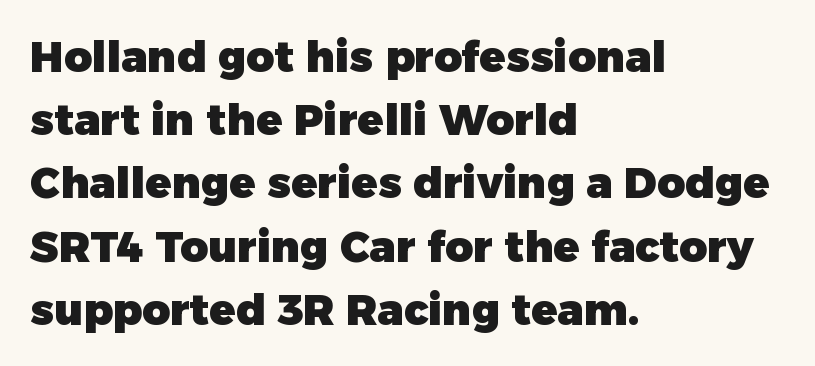
The image shows 43 px heavy sans-serif type, upright; set left-aligned, normal line spacing (1.47x), normal letter spacing, not underlined; low stroke contrast and a medium x-height.
